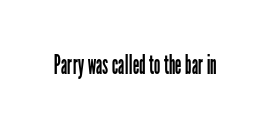
A roman cut, with each character standing at attention. Decoration check: the copy has no underline. The gaps between neighbouring characters are ordinary and unremarkable. Bold? No — there's no thickening of the strokes.
